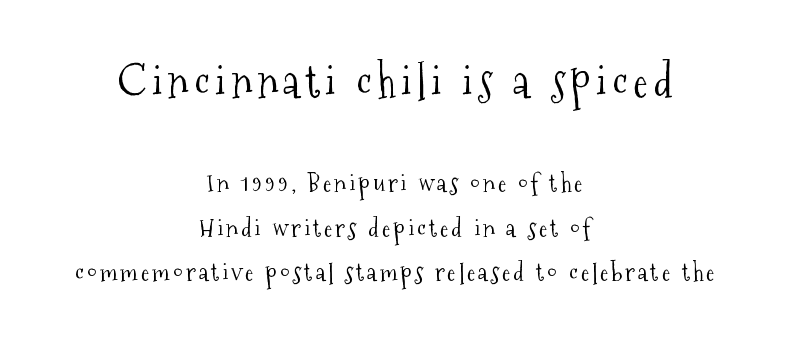
The image shows 44 px light, condensed serif type, upright; set centered, line spacing 1.79x, not underlined; the first (top) block is 1.76x larger; medium stroke contrast and a medium x-height.
